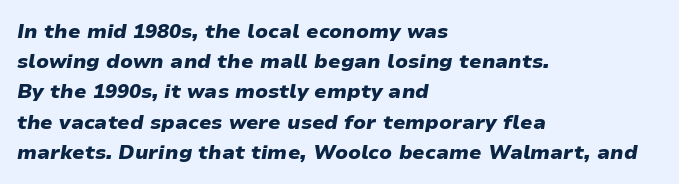
Weight check: bold — yes, fully. Here the glyphs are tracked normally, forming tight word shapes. Descenders hang freely into open space. The letters are slanted; this is an italic face. What's the leading like? Ordinary, nothing unusual.
